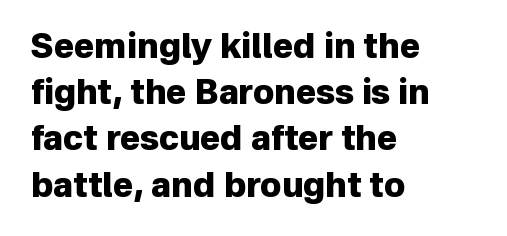
The image shows 34 px heavy sans-serif type, upright; set left-aligned, normal line spacing (1.36x), normal letter spacing, not underlined; low stroke contrast and a medium x-height.
